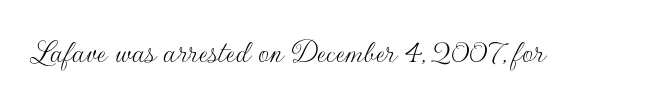
{"serif": "no", "bold": "no", "weight": "thin", "width": "normal", "stroke_contrast": "low", "x_height": "small", "monospaced": "no", "underline": "no", "letter_spacing": "normal", "letter_spacing_em": 0.0, "glyph_px": 35}
